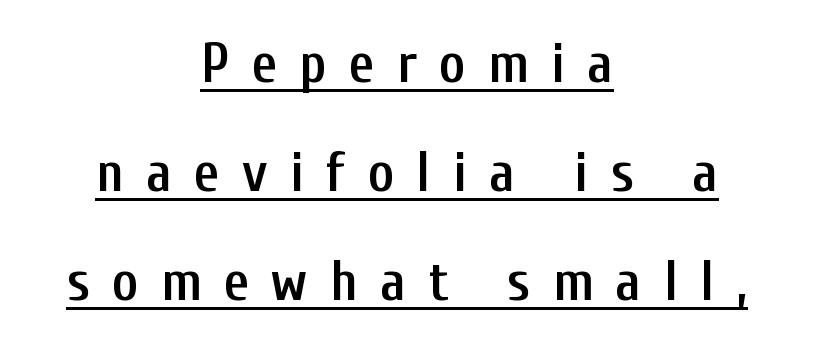
The glyphs are accompanied by a horizontal stroke just below them. Typographic density is moderately raised because the face is semibold. The face used here is a sans, in the tradition of grotesques and geometrics. Do the characters align in a grid? No, the font is proportional. Where is the straight margin? There isn't one; the lines are centered.
